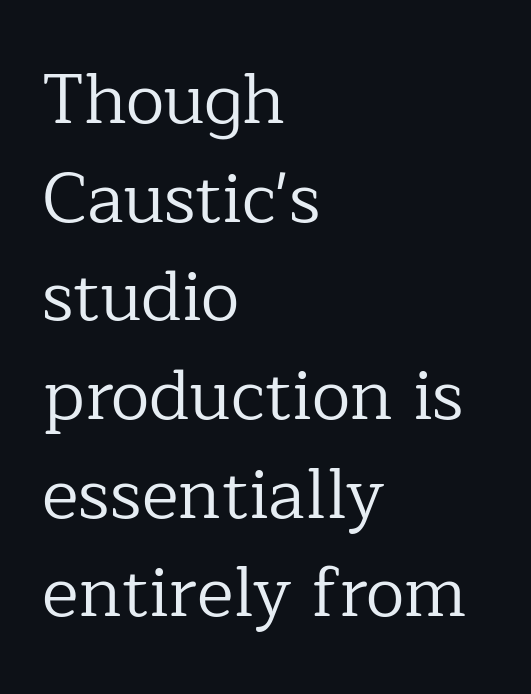
The image shows 70 px regular-weight serif type, upright; set left-aligned, normal line spacing (1.41x), normal letter spacing, not underlined; low stroke contrast and a medium x-height.
